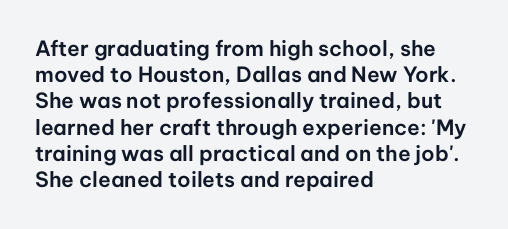
A typesetter would call this leading conventional body-copy spacing. Upright lettering throughout. This rendering uses left alignment, leaving the right contour irregular. The letterforms sit shoulder to shoulder at normal distance. Decoration check: the copy has no underline.
